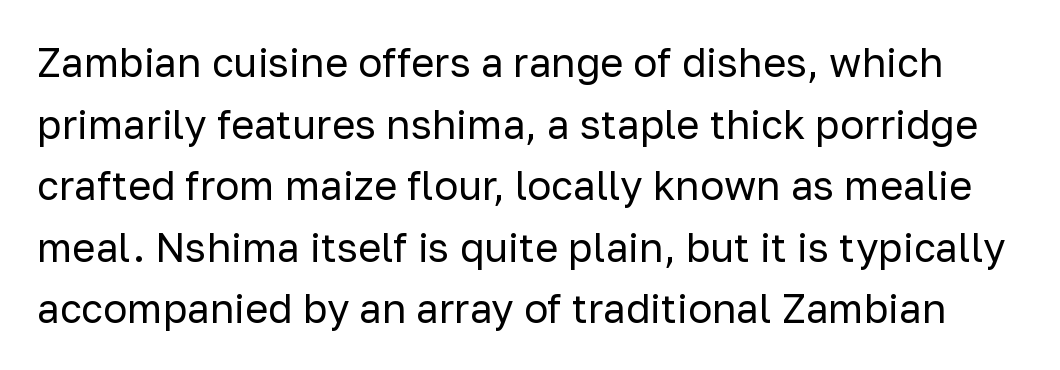
Q: Is the text bold? A: No.
Q: Is the text italic (slanted)? A: No, it is upright.
Q: Is the typeface a serif or a sans-serif typeface? A: Sans-serif.
Q: Is the text underlined? A: No.
Q: Is the spacing between letters normal or unusually wide? A: Normal.
Q: Is the spacing between lines tight, normal or loose? A: Normal.
Q: Width (condensed, normal, or wide)? A: Normal.
Q: Stroke contrast? A: Low.
Q: x-height? A: Medium.
Q: Monospaced? A: No.
